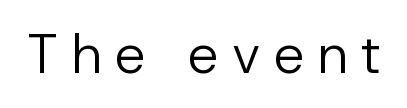
The face used here is rendered with a markedly widened letterfit. The characters are drawn with everyday or finer stroke widths. Varying glyph widths throughout — classic text-font behaviour. A sans-serif font was chosen for this passage. These lines were composed using upright roman letters.
